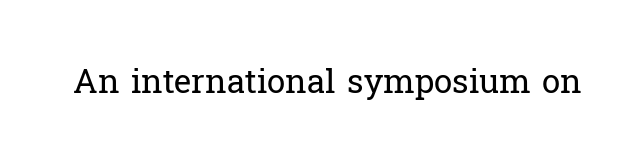
Every stem runs plumb, perpendicular to the baseline. Caption: face not bold, strokes unweighted. Compared with typical body copy, the letter spacing here is the same. No word sits above an underline. The type family on display is of the serif kind. Spacing verdict: proportional, widths tailored to each character.
